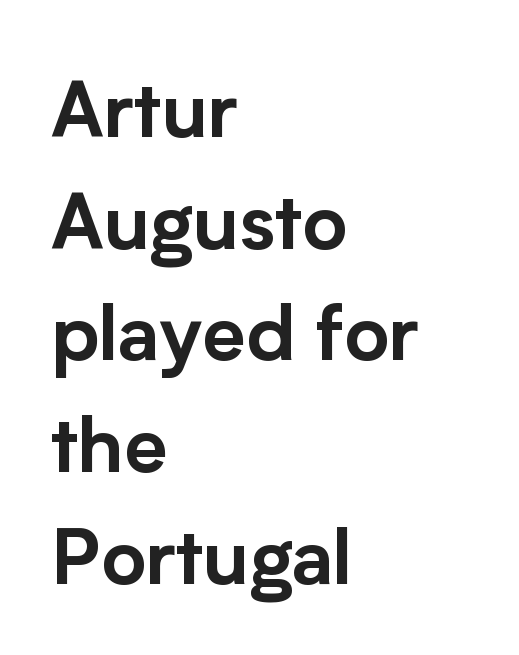
Q: Is the text italic (slanted)? A: No, it is upright.
Q: Is the typeface a serif or a sans-serif typeface? A: Sans-serif.
Q: Is the text underlined? A: No.
Q: How is the paragraph aligned? A: Left-aligned.
Q: Is the spacing between letters normal or unusually wide? A: Normal.
Q: Is the spacing between lines tight, normal or loose? A: Normal.
Q: Width (condensed, normal, or wide)? A: Normal.
Q: Stroke contrast? A: Low.
Q: x-height? A: Medium.
Q: Monospaced? A: No.
